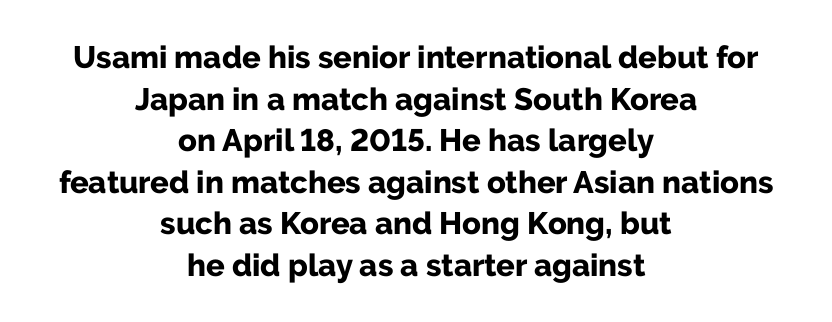
Caption: multi-line text, centered on the measure. This rendering employs a face without finishing strokes, i.e., a sans-serif. A full-strength bold gives these letters their thick strokes. Rule under the text: the space is simply empty. Rows of type keep a routine distance in the vertical direction. Varying glyph widths throughout — classic text-font behaviour.
